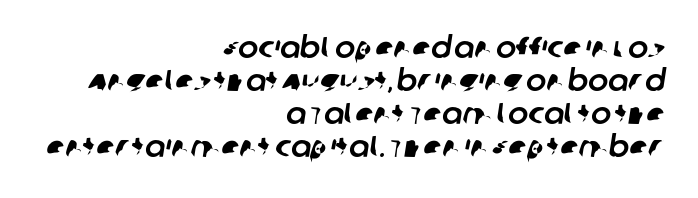
{"serif": "no", "width": "normal", "stroke_contrast": "low", "x_height": "large", "monospaced": "no", "underline": "no", "align": "right", "line_spacing": "tight", "line_spacing_ratio": 1.1, "letter_spacing": "normal", "letter_spacing_em": 0.0, "glyph_px": 30}
